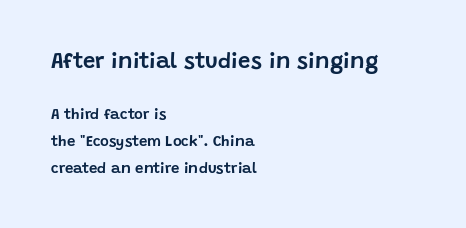
The image shows 22 px text type, upright; set left-aligned, line spacing 1.79x, normal letter spacing, not underlined; the first (top) block is 1.47x larger.
